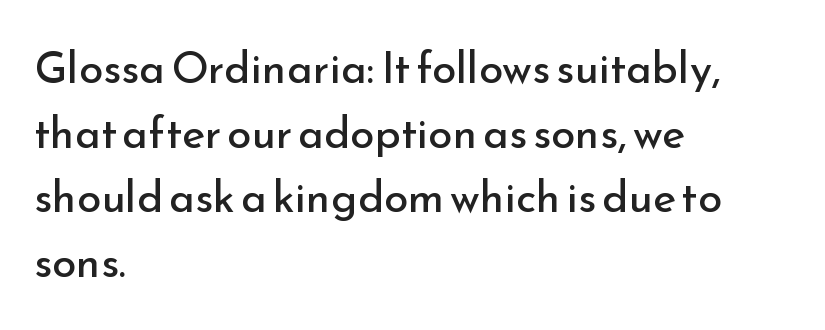
The image shows 44 px regular-weight sans-serif type, upright; set left-aligned, normal line spacing (1.47x), normal letter spacing, not underlined; low stroke contrast and a small x-height.
